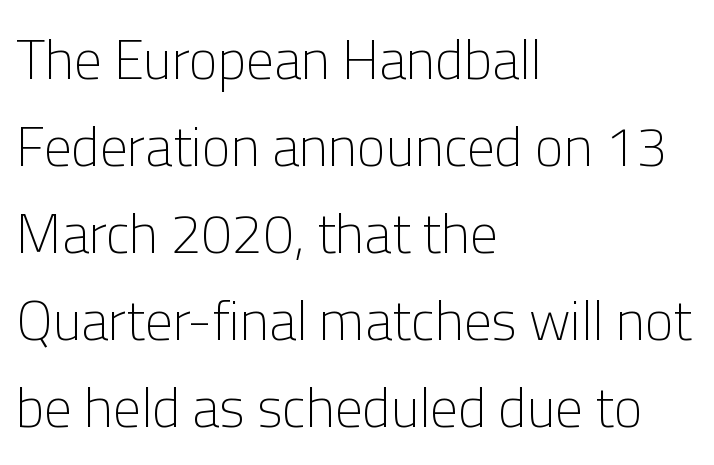
{"serif": "no", "italic": "no", "bold": "no", "weight": "light", "width": "normal", "stroke_contrast": "low", "x_height": "medium", "monospaced": "no", "underline": "no", "align": "left", "line_spacing": "normal", "line_spacing_ratio": 1.58, "letter_spacing": "normal", "letter_spacing_em": 0.0, "glyph_px": 55}
